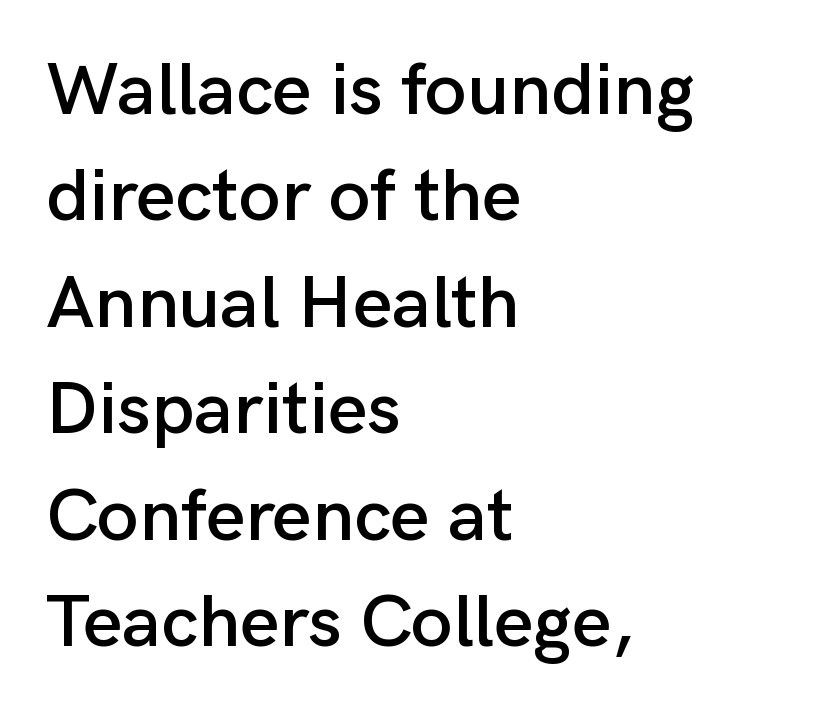
The image shows 75 px sans-serif type, upright; set left-aligned, normal line spacing (1.42x), normal letter spacing, not underlined; low stroke contrast and a medium x-height.
